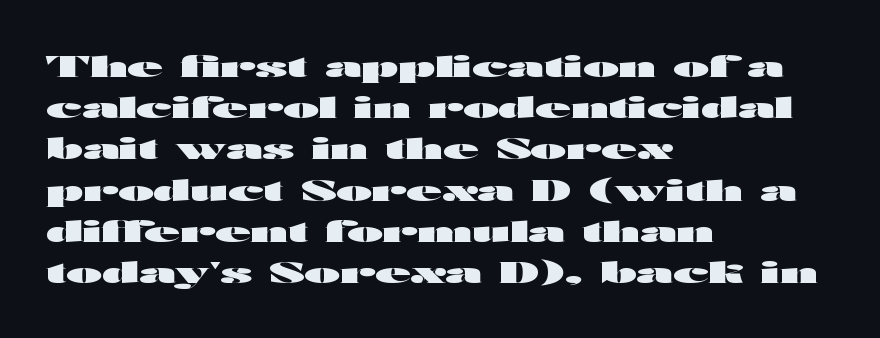
The image shows 29 px heavy, wide sans-serif type, upright; set left-aligned, normal line spacing (1.42x), normal letter spacing, not underlined; high stroke contrast and a medium x-height.
